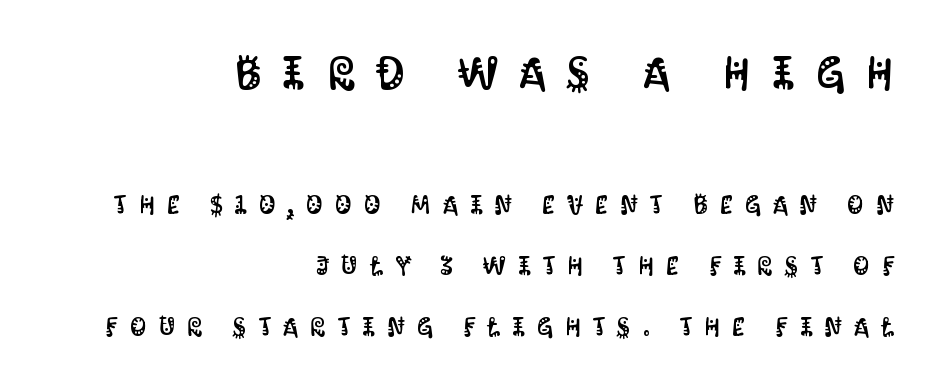
The ragged edge is on the left, which tells us the setting is flush right. The designer dialed line spacing up above the default. Does extra space separate the letters? Yes, quite a lot of it. A typesetter would label this face a sans. The upper block of text is set noticeably larger than the block beneath it. Character widths vary here, with narrow letters taking less room than wide ones.
